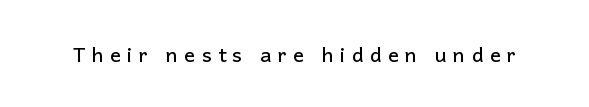
Q: Is the text italic (slanted)? A: No, it is upright.
Q: Is the text underlined? A: No.
Q: Is the spacing between letters normal or unusually wide? A: Unusually wide.
